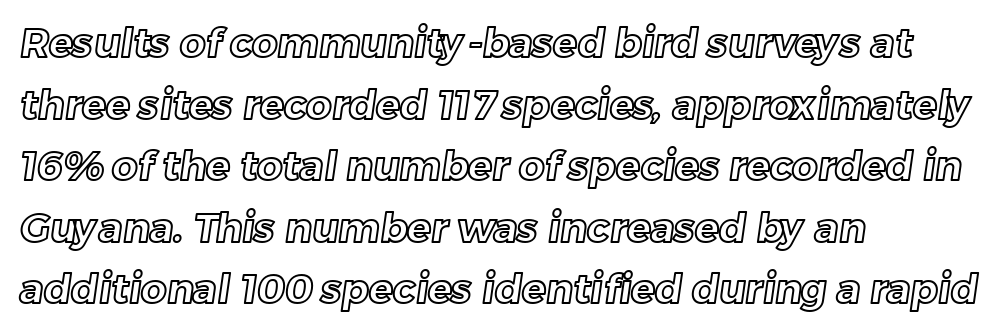
The face used here is proportionally spaced, like ordinary book or web type. Honestly, the row spacing looks completely unremarkable. A bare baseline throughout the passage. Nothing unusual about the tracking: characters are spaced as the font intends. The rendering anchors every line to the left-hand side.
